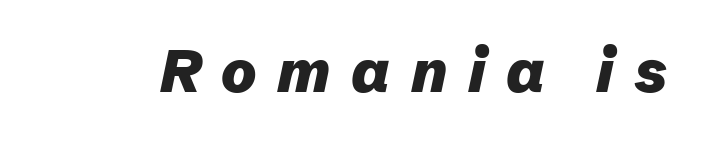
{"italic": "yes", "lean": "right", "slant_degrees": 12, "bold": "yes", "weight": "heavy", "width": "normal", "stroke_contrast": "low", "x_height": "medium", "monospaced": "no", "underline": "no", "letter_spacing": "wide", "letter_spacing_em": 0.35, "glyph_px": 59}
